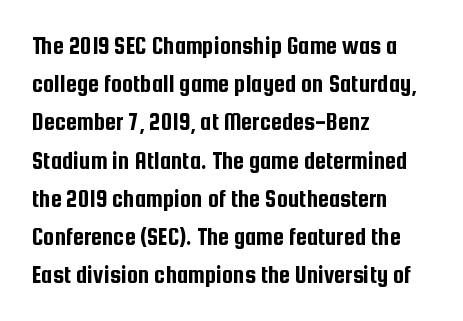
Q: Is the text italic (slanted)? A: No, it is upright.
Q: Is the text underlined? A: No.
Q: How is the paragraph aligned? A: Left-aligned.
Q: Is the spacing between letters normal or unusually wide? A: Normal.
Q: Is the spacing between lines tight, normal or loose? A: Normal.
